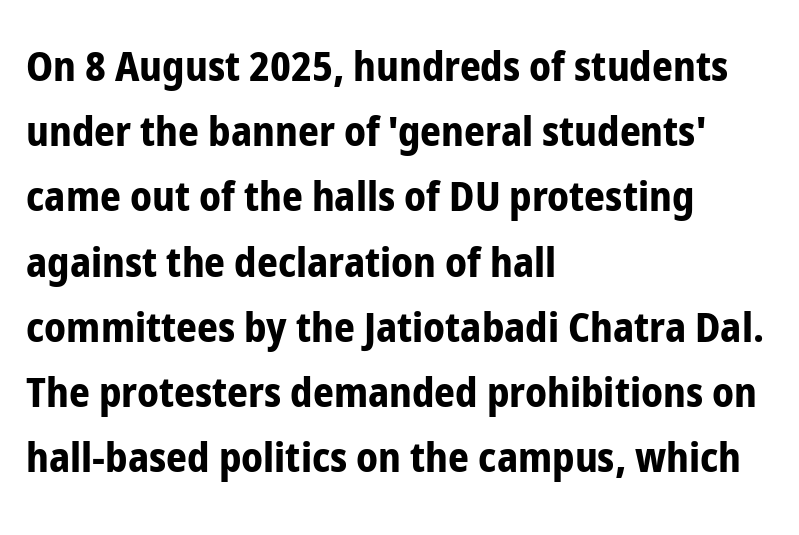
{"serif": "no", "italic": "no", "bold": "yes", "weight": "bold", "width": "condensed", "stroke_contrast": "low", "x_height": "medium", "monospaced": "no", "underline": "no", "align": "left", "line_spacing": "normal", "line_spacing_ratio": 1.59, "letter_spacing": "normal", "letter_spacing_em": 0.0, "glyph_px": 41}
